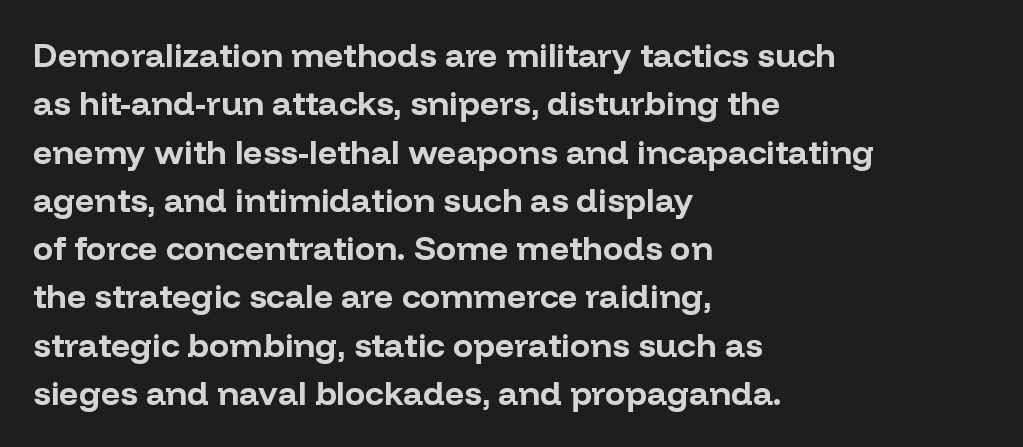
Q: Is the text bold? A: Yes.
Q: Is the text italic (slanted)? A: No, it is upright.
Q: Is the typeface a serif or a sans-serif typeface? A: Sans-serif.
Q: Is the text underlined? A: No.
Q: How is the paragraph aligned? A: Left-aligned.
Q: Is the spacing between letters normal or unusually wide? A: Normal.
Q: Is the spacing between lines tight, normal or loose? A: Normal.
Q: Width (condensed, normal, or wide)? A: Normal.
Q: Stroke contrast? A: Low.
Q: x-height? A: Medium.
Q: Monospaced? A: No.
